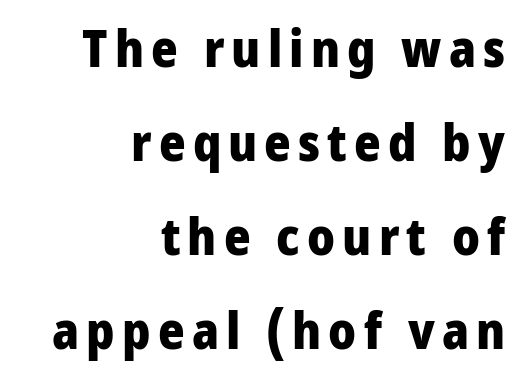
{"serif": "no", "italic": "no", "bold": "yes", "weight": "heavy", "width": "normal", "stroke_contrast": "low", "x_height": "medium", "monospaced": "no", "underline": "no", "align": "right", "line_spacing_ratio": 1.84, "glyph_px": 51}
